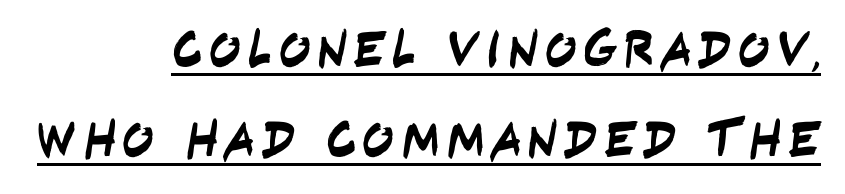
Q: Is the typeface a serif or a sans-serif typeface? A: Sans-serif.
Q: Is the text underlined? A: Yes.
Q: How is the paragraph aligned? A: Right-aligned.
Q: Is the spacing between lines tight, normal or loose? A: Normal.
Q: Width (condensed, normal, or wide)? A: Condensed.
Q: Stroke contrast? A: Low.
Q: x-height? A: Large.
Q: Monospaced? A: No.
